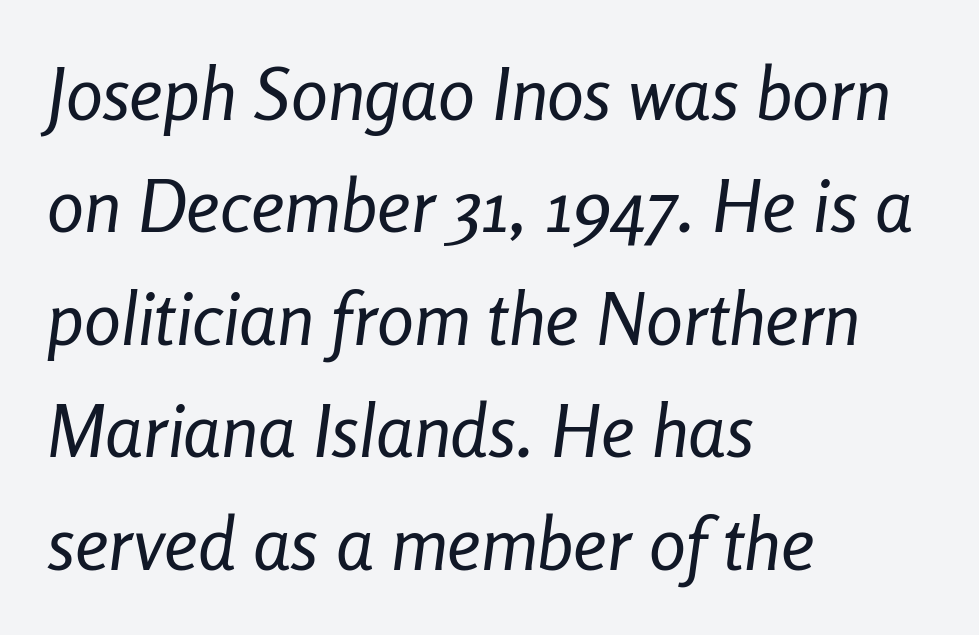
Does the copy run flush right? No — it runs flush left. Letter spacing: default. Here the designer chose a conventional face with non-uniform glyph widths. The zone under the glyphs is completely vacant. This is oblique type, the kind used for emphasis or titles. This sample keeps an unexceptional amount of space between lines.
